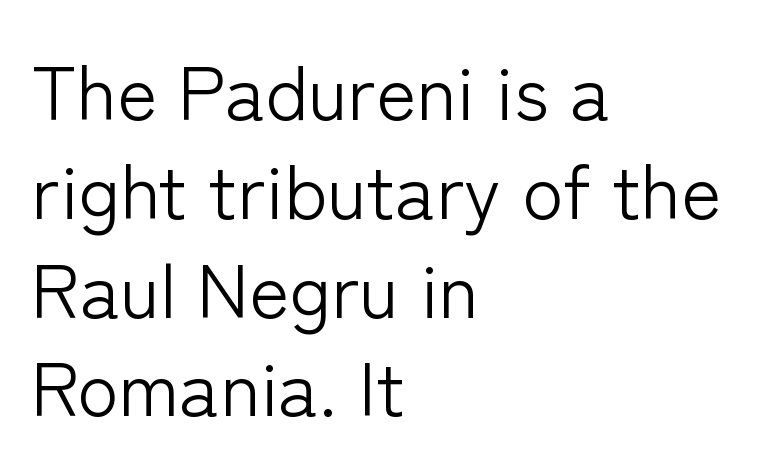
The image shows 76 px light sans-serif type, upright; set left-aligned, normal line spacing (1.3x), normal letter spacing, not underlined; low stroke contrast and a medium x-height.
